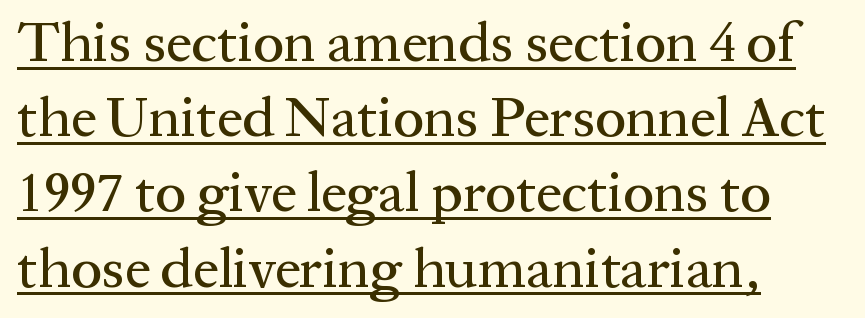
Q: Is the text italic (slanted)? A: No, it is upright.
Q: Is the typeface a serif or a sans-serif typeface? A: Serif.
Q: Is the text underlined? A: Yes.
Q: How is the paragraph aligned? A: Left-aligned.
Q: Is the spacing between letters normal or unusually wide? A: Normal.
Q: Is the spacing between lines tight, normal or loose? A: Normal.
Q: Width (condensed, normal, or wide)? A: Normal.
Q: Stroke contrast? A: Medium.
Q: x-height? A: Medium.
Q: Monospaced? A: No.
